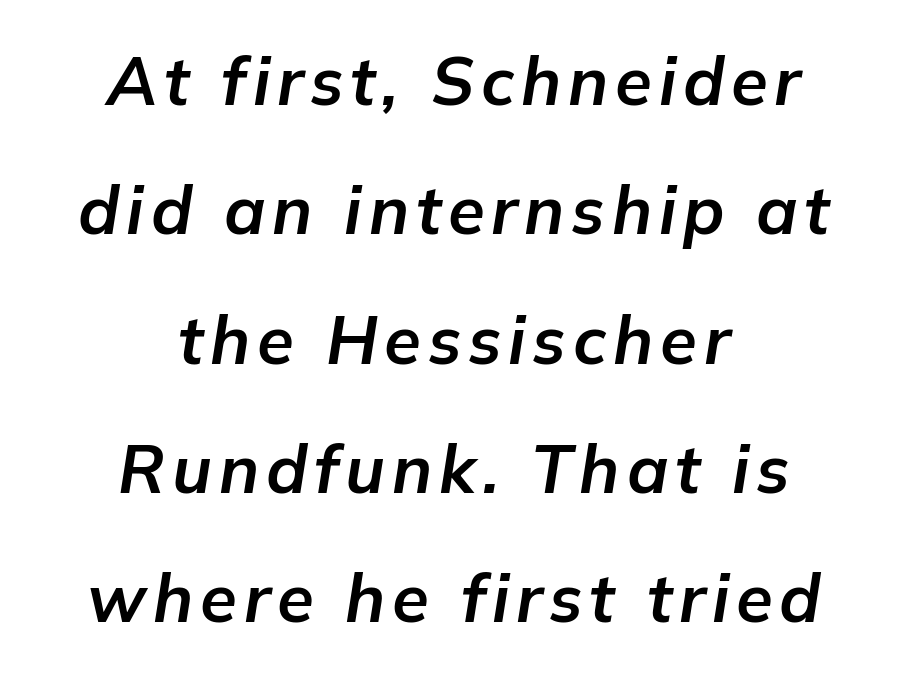
{"italic": "yes", "lean": "right", "slant_degrees": 9, "bold": "yes", "weight": "bold", "width": "normal", "stroke_contrast": "low", "x_height": "medium", "monospaced": "no", "underline": "no", "align": "center", "line_spacing": "loose", "line_spacing_ratio": 1.93, "glyph_px": 67}
